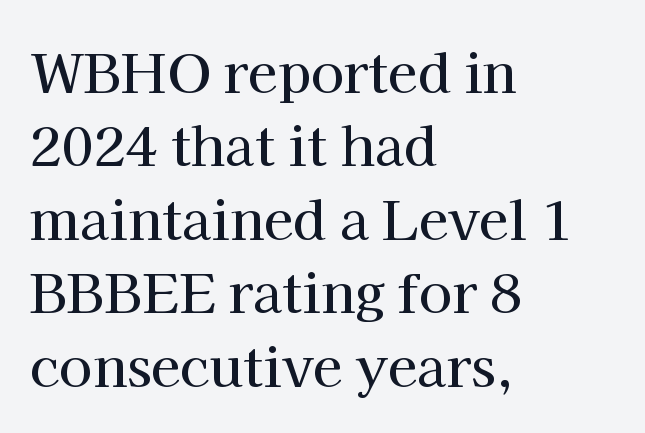
Stroke terminals: seriffed. Baseline-to-baseline distance is the conventional proportion of letter height. How are the letters spaced? Ordinarily, with no added tracking. Designer's note — italics off, roman on. The paragraph has a hard left edge and a soft right edge.
